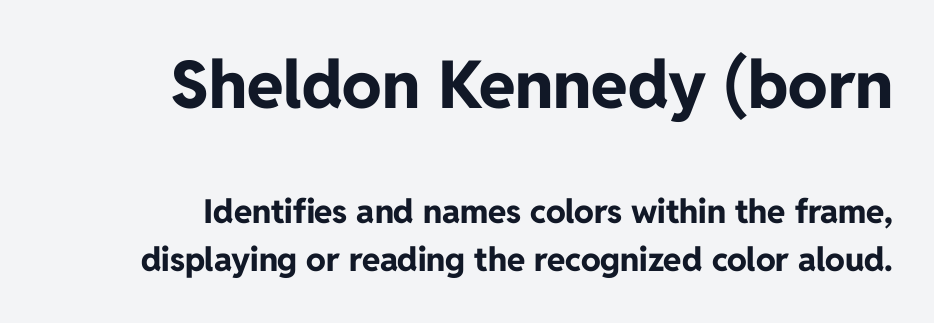
{"serif": "no", "italic": "no", "bold": "yes", "weight": "bold", "width": "normal", "stroke_contrast": "low", "x_height": "medium", "monospaced": "no", "underline": "no", "align": "right", "line_spacing": "normal", "line_spacing_ratio": 1.45, "letter_spacing": "normal", "letter_spacing_em": 0.0, "larger_block": "first", "size_ratio": 2.0, "glyph_px": 66}
